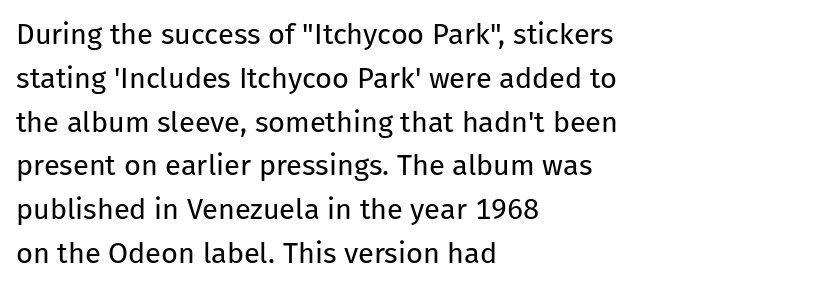
Q: Is the text bold? A: No.
Q: Is the text italic (slanted)? A: No, it is upright.
Q: Is the typeface a serif or a sans-serif typeface? A: Sans-serif.
Q: Is the text underlined? A: No.
Q: How is the paragraph aligned? A: Left-aligned.
Q: Is the spacing between letters normal or unusually wide? A: Normal.
Q: Is the spacing between lines tight, normal or loose? A: Normal.
Q: Width (condensed, normal, or wide)? A: Normal.
Q: Stroke contrast? A: Low.
Q: x-height? A: Medium.
Q: Monospaced? A: No.
